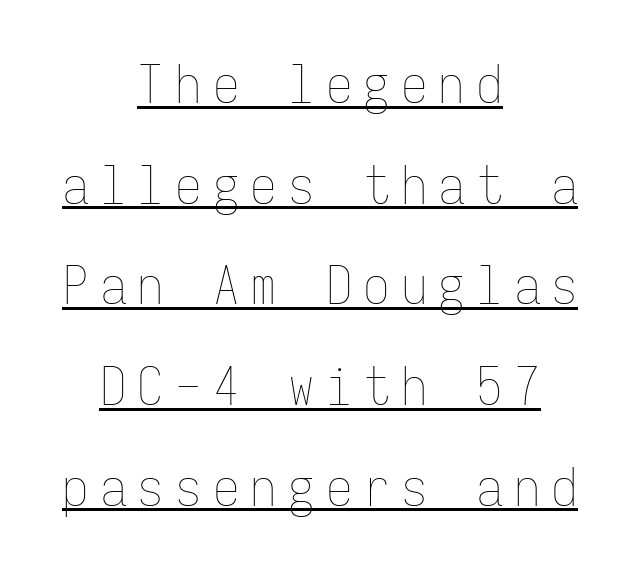
The image shows 53 px thin, condensed type, upright, monospaced; set centered, loose line spacing (1.9x), unusually wide letter spacing (+0.21 em), underlined; low stroke contrast and a medium x-height.
